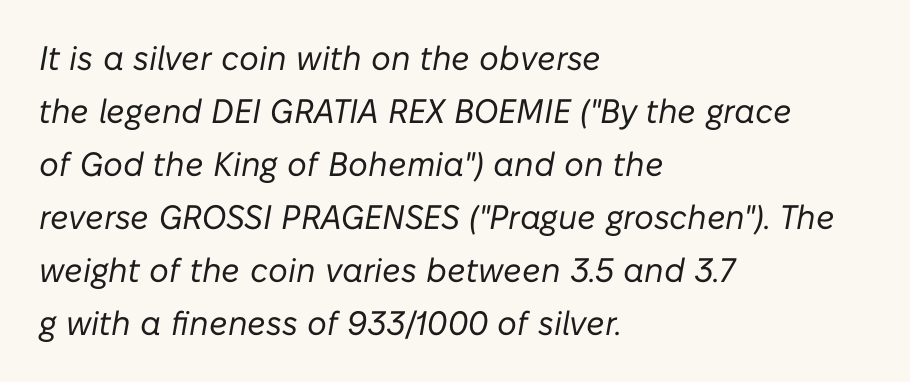
Is this a heavy cut? Hardly; it is regular or lighter. This rendering uses left alignment, leaving the right contour irregular. A typesetter would call this leading conventional body-copy spacing. Posture: slanted. The passage shown is not underscored anywhere. How are the letters spaced? Ordinarily, with no added tracking.
